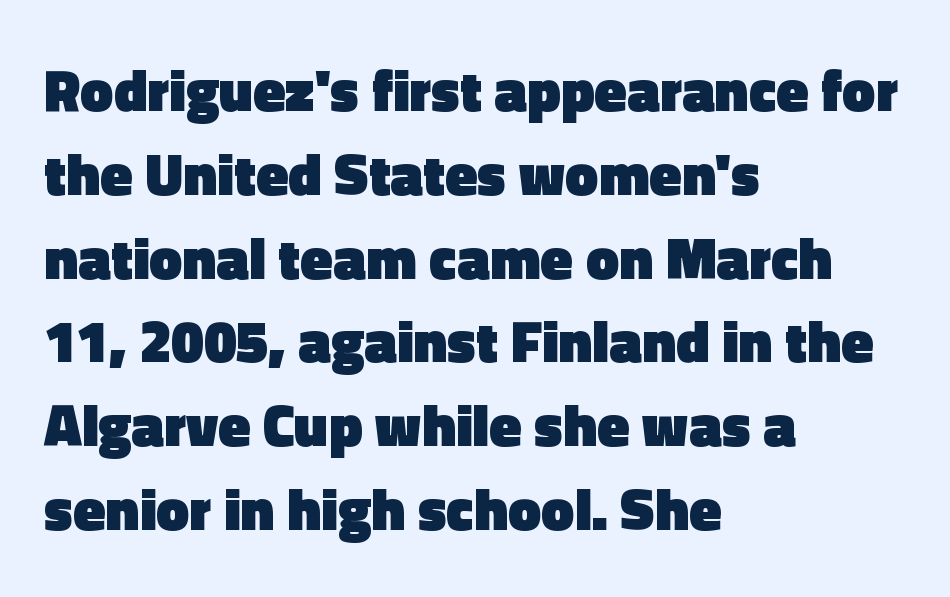
Caption: standard tracking, unaltered. The vertical gap from one line to the next is medium. The passage shown is emphatically bold. This sample uses a sans-serif face. Character widths vary here, with narrow letters taking less room than wide ones.
